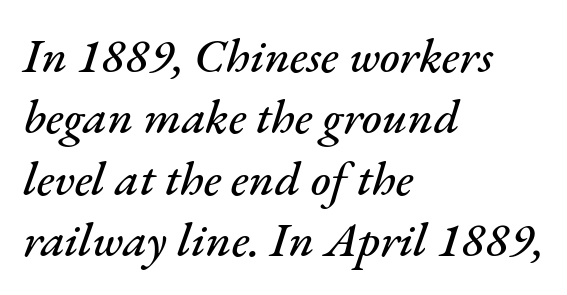
Q: Is the text italic (slanted)? A: Yes, it leans right by about 17 degrees.
Q: Is the text underlined? A: No.
Q: How is the paragraph aligned? A: Left-aligned.
Q: Is the spacing between letters normal or unusually wide? A: Normal.
Q: Is the spacing between lines tight, normal or loose? A: Normal.
Q: Width (condensed, normal, or wide)? A: Normal.
Q: Stroke contrast? A: Medium.
Q: x-height? A: Small.
Q: Monospaced? A: No.
